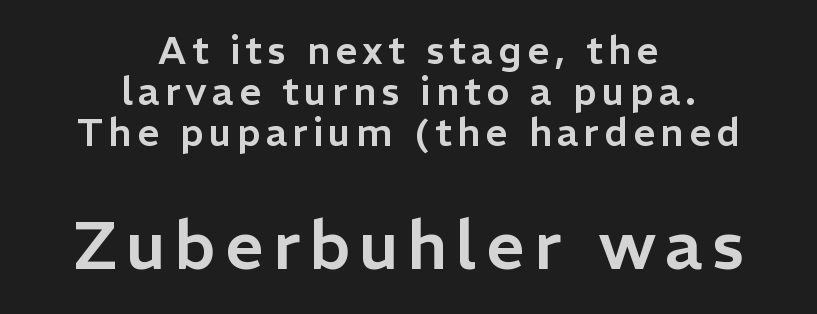
{"serif": "no", "italic": "no", "width": "normal", "stroke_contrast": "low", "x_height": "medium", "monospaced": "no", "underline": "no", "align": "center", "line_spacing": "tight", "line_spacing_ratio": 1.05, "larger_block": "second", "size_ratio": 1.74, "glyph_px": 68}
